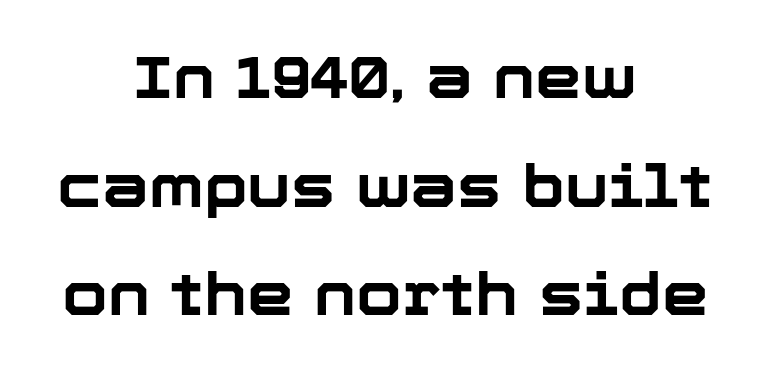
The font's upright variant was chosen for this text. Bold? Absolutely — the strokes are thick and heavy. The face used here is proportionally spaced, like ordinary book or web type. A clean baseline with only descenders dipping below it. Serifs: no, the terminals of the letterforms are clean. Alignment: centered.
